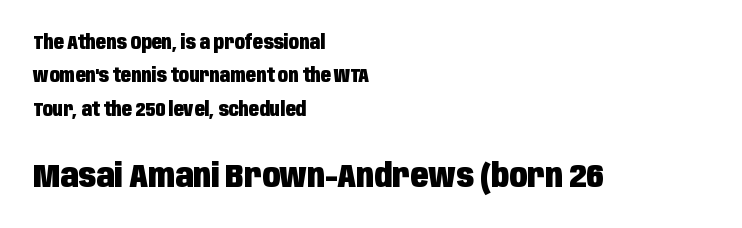
{"serif": "no", "italic": "no", "bold": "yes", "weight": "heavy", "width": "condensed", "stroke_contrast": "low", "x_height": "large", "monospaced": "no", "underline": "no", "align": "left", "line_spacing_ratio": 1.76, "letter_spacing": "normal", "letter_spacing_em": 0.0, "larger_block": "second", "size_ratio": 1.74, "glyph_px": 33}
